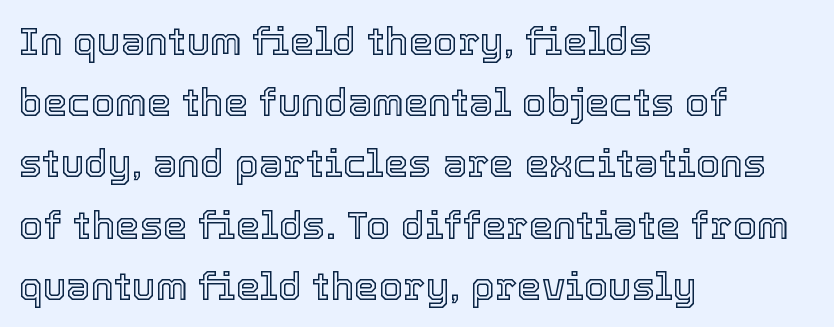
Q: Is the text italic (slanted)? A: No, it is upright.
Q: Is the text underlined? A: No.
Q: How is the paragraph aligned? A: Left-aligned.
Q: Is the spacing between letters normal or unusually wide? A: Normal.
Q: Is the spacing between lines tight, normal or loose? A: Normal.
Q: Width (condensed, normal, or wide)? A: Normal.
Q: x-height? A: Medium.
Q: Monospaced? A: No.
